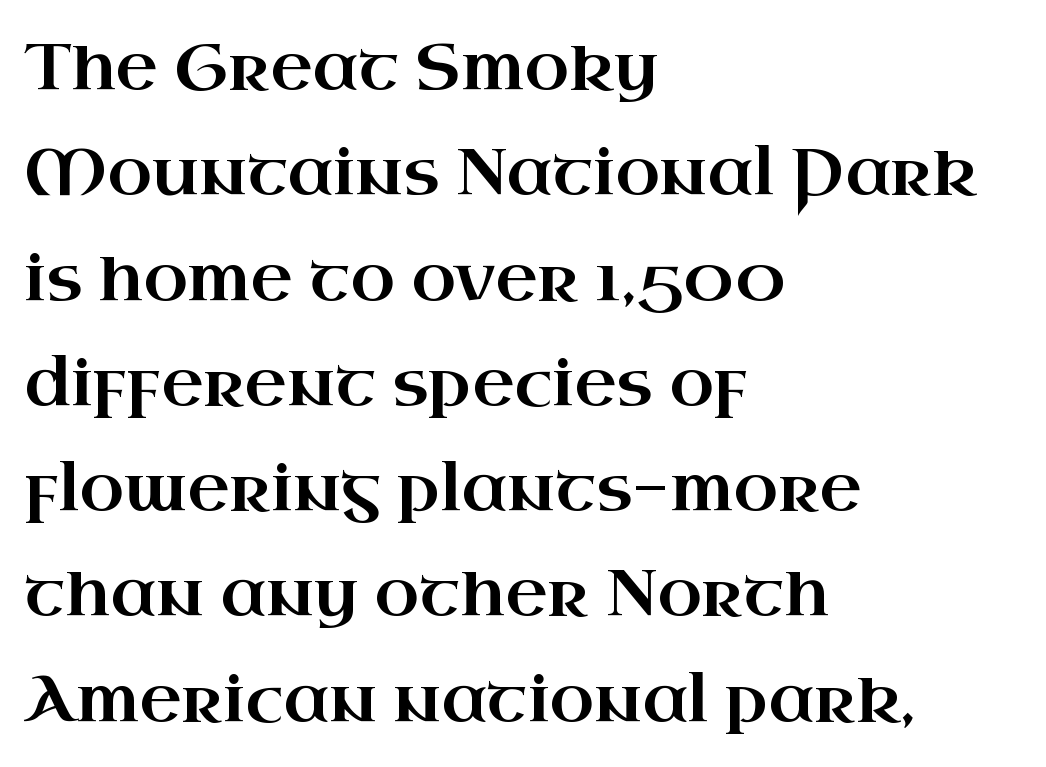
{"serif": "yes", "italic": "no", "width": "wide", "stroke_contrast": "high", "x_height": "small", "monospaced": "no", "underline": "no", "align": "left", "line_spacing": "normal", "line_spacing_ratio": 1.62, "letter_spacing": "normal", "letter_spacing_em": 0.0, "glyph_px": 65}
